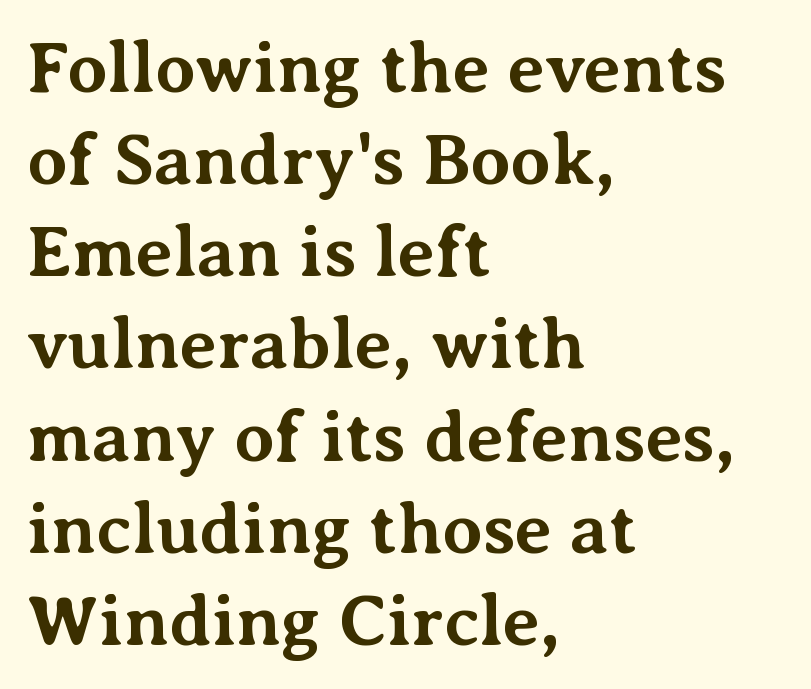
The line-height multiplier appears to be the usual default. Observe the serifs anchoring each vertical stroke in this sample. The gaps between neighbouring characters are ordinary and unremarkable. The passage is arranged the way most books set body copy — flush left. Just letters on the line, the space beneath them empty.
